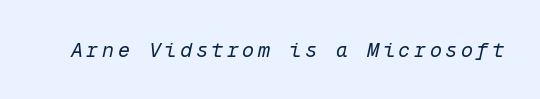
{"italic": "yes", "lean": "right", "slant_degrees": 12, "bold": "no", "underline": "no", "glyph_px": 20}
